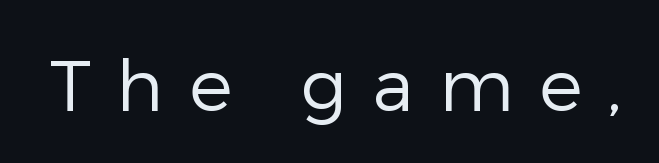
{"serif": "no", "italic": "no", "bold": "no", "weight": "regular", "width": "normal", "stroke_contrast": "low", "x_height": "medium", "monospaced": "no", "underline": "no", "letter_spacing": "wide", "letter_spacing_em": 0.35, "glyph_px": 72}
